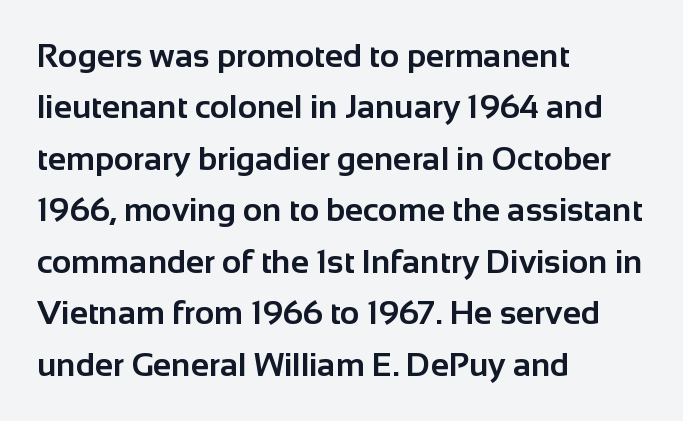
The specimen reads as upright at a glance. You can tell from the bare stems that sans-serif type was used. Successive baselines arrive at the customary interval. Words float on clear page, feet unadorned.
